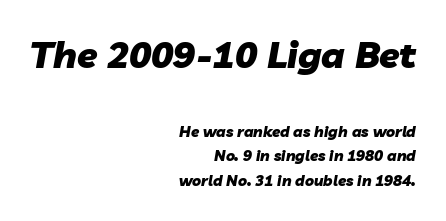
Each line ends at the same right margin while the left side varies. Vertically, the passage feels balanced, rows spaced as you'd expect. The rendering uses a bold face; every stroke is thick and dark. Looks like regular typesetting: each glyph gets only the width it needs. The passage shown is not underscored anywhere.
